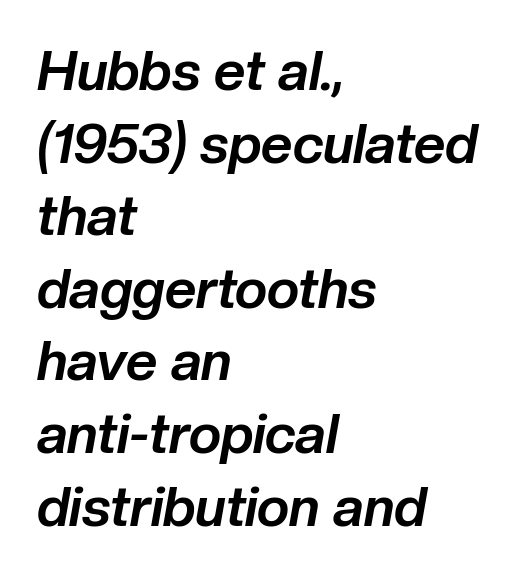
The image shows 55 px bold type, italic (leaning right); set left-aligned, normal line spacing (1.32x), normal letter spacing, not underlined; low stroke contrast and a medium x-height.
